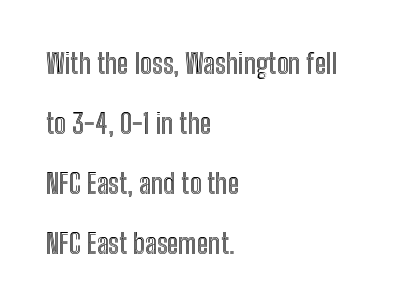
Lines of text with bare space underneath. A roman cut, with each character standing at attention. Left-aligned paragraph, ragged on the right. Each letter keeps its own natural width here, so spacing adapts to shape.
